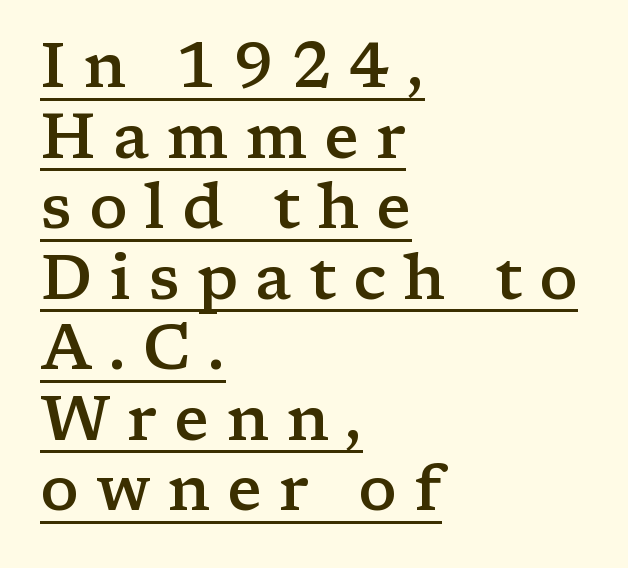
Q: Is the text bold? A: Semi-bold.
Q: Is the text italic (slanted)? A: No, it is upright.
Q: Is the typeface a serif or a sans-serif typeface? A: Serif.
Q: Is the text underlined? A: Yes.
Q: How is the paragraph aligned? A: Left-aligned.
Q: Is the spacing between letters normal or unusually wide? A: Unusually wide.
Q: Is the spacing between lines tight, normal or loose? A: Tight.
Q: Width (condensed, normal, or wide)? A: Wide.
Q: Stroke contrast? A: Low.
Q: x-height? A: Medium.
Q: Monospaced? A: No.
